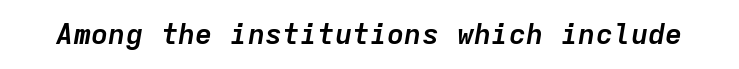
{"italic": "yes", "lean": "right", "slant_degrees": 9, "bold": "yes", "weight": "semibold", "width": "normal", "stroke_contrast": "low", "x_height": "medium", "monospaced": "yes", "underline": "no", "letter_spacing": "normal", "letter_spacing_em": 0.0, "glyph_px": 29}
